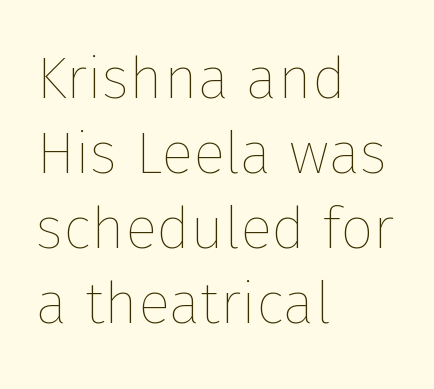
{"italic": "no", "bold": "no", "weight": "thin", "width": "normal", "stroke_contrast": "low", "x_height": "medium", "monospaced": "no", "underline": "no", "align": "left", "line_spacing": "normal", "line_spacing_ratio": 1.27, "letter_spacing": "normal", "letter_spacing_em": 0.0, "glyph_px": 59}
